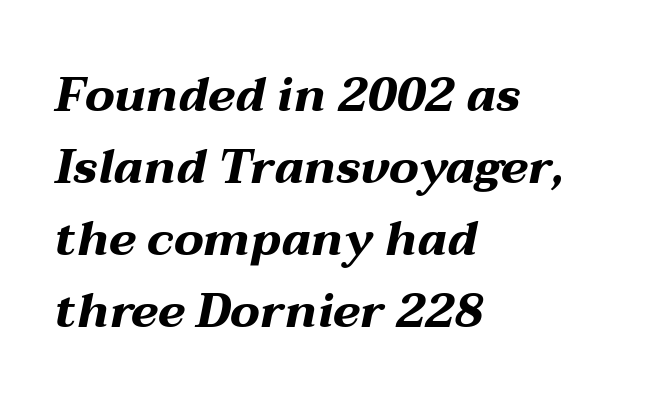
{"italic": "yes", "lean": "right", "slant_degrees": 12, "bold": "yes", "weight": "bold", "width": "wide", "stroke_contrast": "medium", "x_height": "medium", "monospaced": "no", "underline": "no", "align": "left", "line_spacing": "normal", "line_spacing_ratio": 1.53, "letter_spacing": "normal", "letter_spacing_em": 0.0, "glyph_px": 47}
